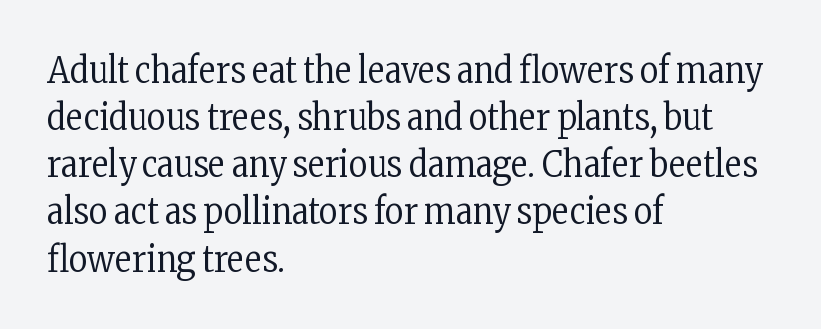
{"serif": "yes", "italic": "no", "bold": "no", "weight": "regular", "width": "condensed", "stroke_contrast": "low", "x_height": "medium", "monospaced": "no", "underline": "no", "align": "left", "line_spacing": "normal", "line_spacing_ratio": 1.31, "letter_spacing": "normal", "letter_spacing_em": 0.0, "glyph_px": 36}
